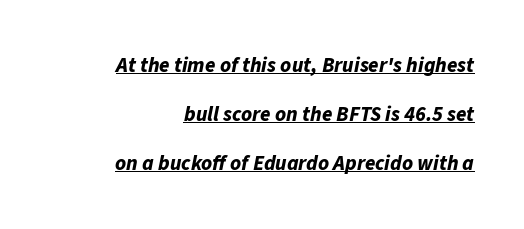
Glyph-to-glyph distance matches everyday printed text. Right-aligned paragraph, ragged on the left. Underlined type. On the weight axis this lands at bold, roughly 700. This is oblique type, the kind used for emphasis or titles.
